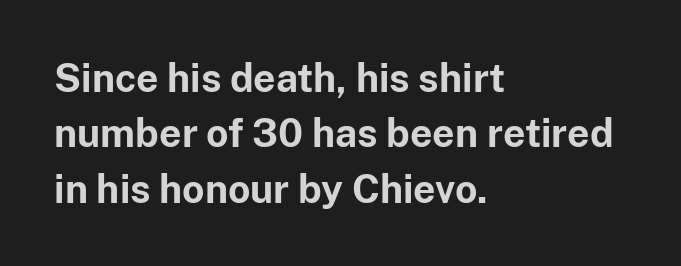
Is the type bold? Yes — the strokes are clearly thick and heavy. The rendering uses a moderate line-height, typical for paragraphs. The axis of the letterforms is exactly vertical. The area under the type is left untouched. A classic flush-left, rag-right setting is used for this passage.
